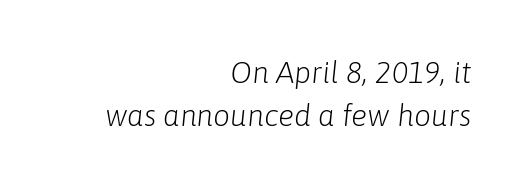
The image shows 30 px light type, italic (leaning right); set right-aligned, normal line spacing (1.43x), normal letter spacing, not underlined; low stroke contrast and a medium x-height.
